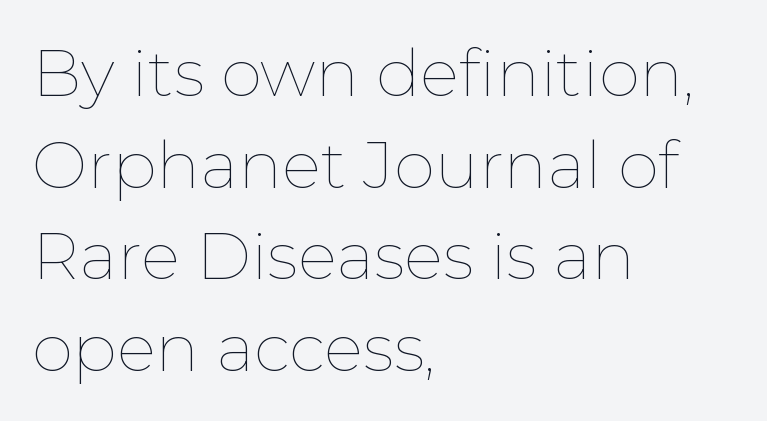
The image shows 66 px thin type, upright; set left-aligned, normal line spacing (1.39x), normal letter spacing, not underlined; low stroke contrast and a medium x-height.
